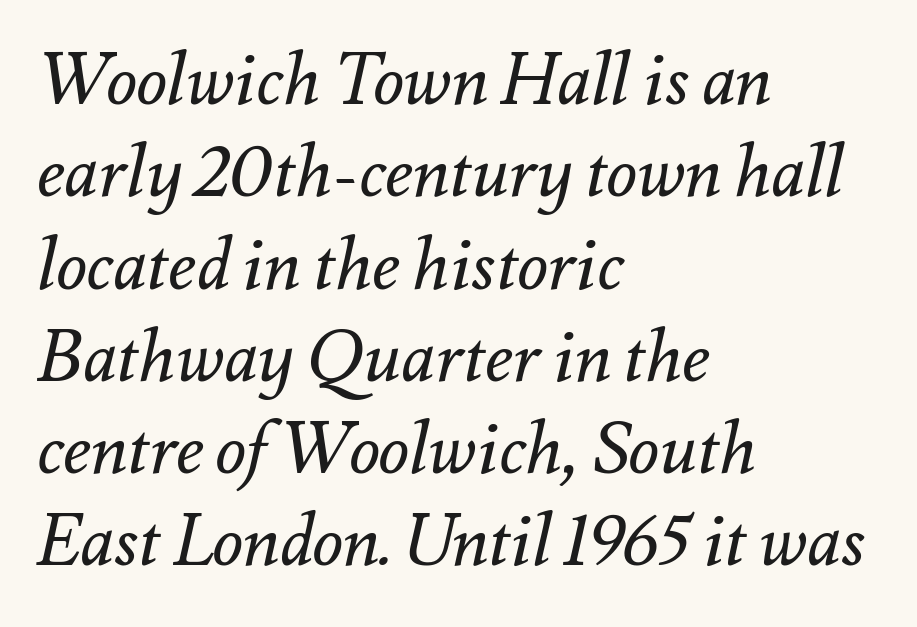
{"italic": "yes", "lean": "right", "slant_degrees": 12, "bold": "no", "weight": "regular", "width": "normal", "stroke_contrast": "medium", "x_height": "small", "monospaced": "no", "underline": "no", "align": "left", "line_spacing": "normal", "line_spacing_ratio": 1.3, "letter_spacing": "normal", "letter_spacing_em": 0.0, "glyph_px": 71}
